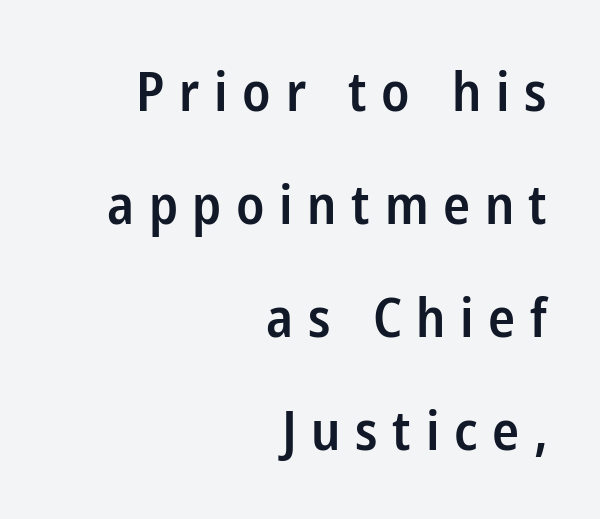
The image shows 54 px semibold, condensed sans-serif type, upright; set right-aligned, loose line spacing (2.09x), unusually wide letter spacing (+0.27 em), not underlined; low stroke contrast and a medium x-height.
